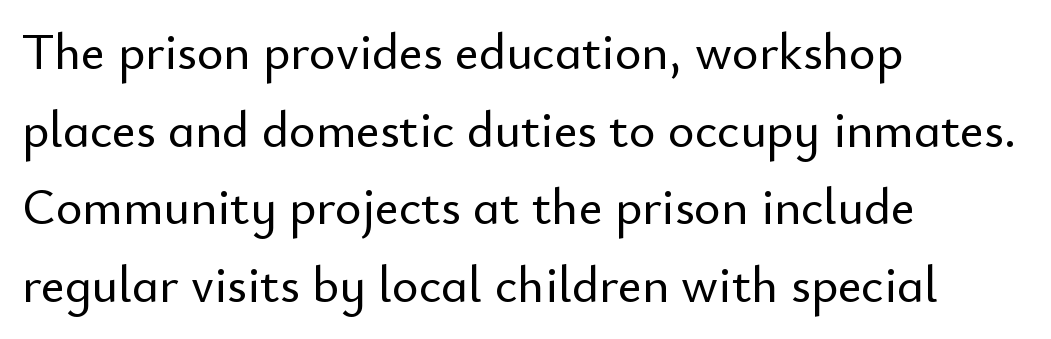
Q: Is the text italic (slanted)? A: No, it is upright.
Q: Is the typeface a serif or a sans-serif typeface? A: Sans-serif.
Q: Is the text underlined? A: No.
Q: How is the paragraph aligned? A: Left-aligned.
Q: Is the spacing between letters normal or unusually wide? A: Normal.
Q: Is the spacing between lines tight, normal or loose? A: Normal.
Q: Width (condensed, normal, or wide)? A: Normal.
Q: Stroke contrast? A: Low.
Q: x-height? A: Small.
Q: Monospaced? A: No.
